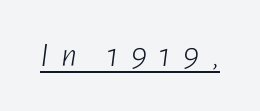
Q: Is the text bold? A: No.
Q: Is the text italic (slanted)? A: Yes, it leans right by about 7 degrees.
Q: Is the text underlined? A: Yes.
Q: Is the spacing between letters normal or unusually wide? A: Unusually wide.
Q: Width (condensed, normal, or wide)? A: Condensed.
Q: Stroke contrast? A: Low.
Q: x-height? A: Medium.
Q: Monospaced? A: No.
